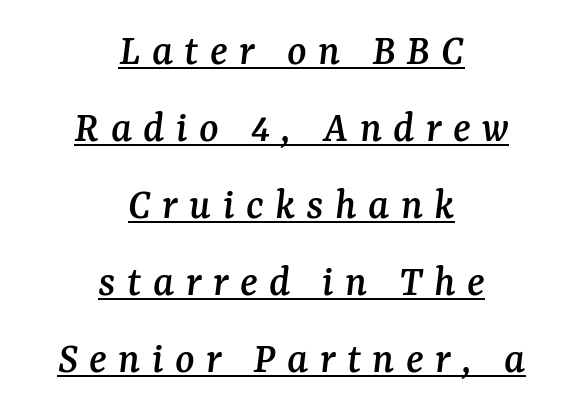
Q: Is the text italic (slanted)? A: Yes, it leans right by about 7 degrees.
Q: Is the typeface a serif or a sans-serif typeface? A: Serif.
Q: Is the text underlined? A: Yes.
Q: How is the paragraph aligned? A: Centered.
Q: Is the spacing between letters normal or unusually wide? A: Unusually wide.
Q: Width (condensed, normal, or wide)? A: Normal.
Q: Stroke contrast? A: Medium.
Q: x-height? A: Medium.
Q: Monospaced? A: No.
